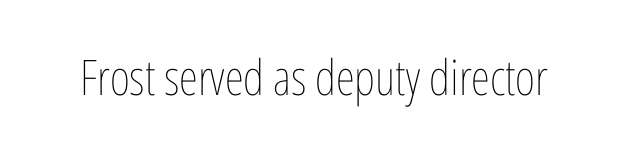
Q: Is the text bold? A: No.
Q: Is the text italic (slanted)? A: No, it is upright.
Q: Is the text underlined? A: No.
Q: Is the spacing between letters normal or unusually wide? A: Normal.
Q: Width (condensed, normal, or wide)? A: Condensed.
Q: Stroke contrast? A: Low.
Q: x-height? A: Medium.
Q: Monospaced? A: No.
